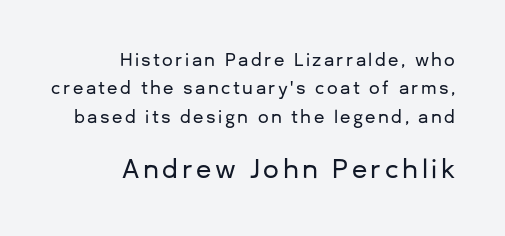
Ascenders rise straight up at ninety degrees. Typesetter's note — lower block bumped up in size, upper block left smaller. The rendering anchors every line to the right-hand side. This rendering features lettering with no underline.
